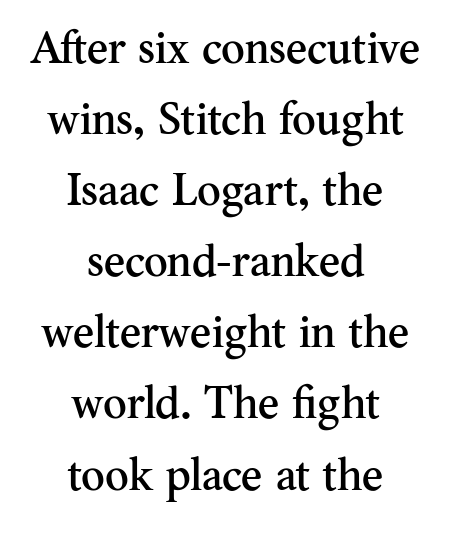
Q: Is the text italic (slanted)? A: No, it is upright.
Q: Is the typeface a serif or a sans-serif typeface? A: Serif.
Q: Is the text underlined? A: No.
Q: How is the paragraph aligned? A: Centered.
Q: Is the spacing between letters normal or unusually wide? A: Normal.
Q: Is the spacing between lines tight, normal or loose? A: Normal.
Q: Width (condensed, normal, or wide)? A: Normal.
Q: Stroke contrast? A: Medium.
Q: x-height? A: Small.
Q: Monospaced? A: No.
